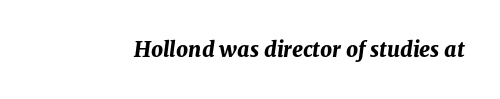
Q: Is the text bold? A: Yes.
Q: Is the text italic (slanted)? A: Yes, it leans right by about 8 degrees.
Q: Is the text underlined? A: No.
Q: Is the spacing between letters normal or unusually wide? A: Normal.
